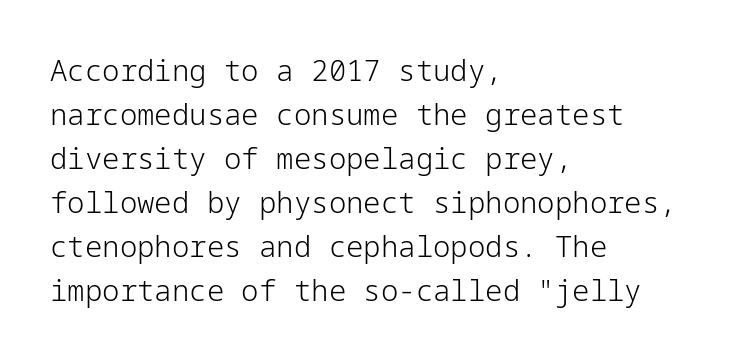
{"serif": "no", "italic": "no", "bold": "no", "weight": "light", "width": "normal", "stroke_contrast": "low", "x_height": "medium", "underline": "no", "align": "left", "line_spacing": "normal", "line_spacing_ratio": 1.52, "letter_spacing": "normal", "letter_spacing_em": 0.0, "glyph_px": 29}
